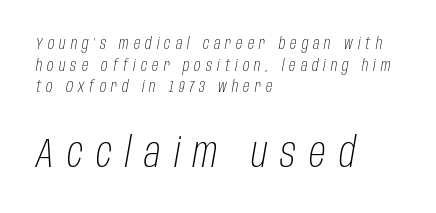
The later block is typeset at a bigger size than the earlier block. Proportional: the letters do not fall into vertical columns. The leading is moderate, giving the passage an even texture. The face used here is rendered with a markedly widened letterfit. Stroke mass is kept to a normal reading level or below. The font's italic variant was chosen for this text.
